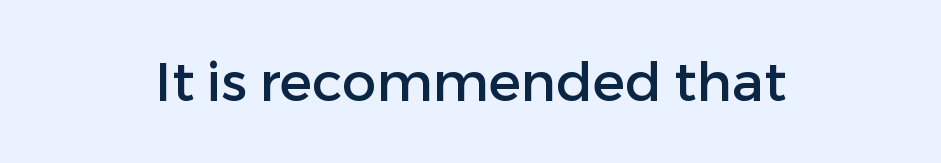
Q: Is the text italic (slanted)? A: No, it is upright.
Q: Is the typeface a serif or a sans-serif typeface? A: Sans-serif.
Q: Is the text underlined? A: No.
Q: How is the paragraph aligned? A: Centered.
Q: Is the spacing between letters normal or unusually wide? A: Normal.
Q: Width (condensed, normal, or wide)? A: Normal.
Q: Stroke contrast? A: Low.
Q: x-height? A: Medium.
Q: Monospaced? A: No.
